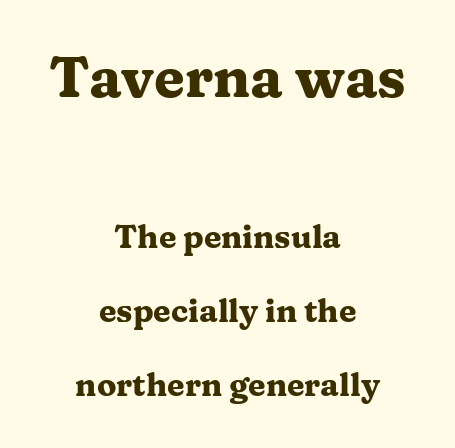
Q: Is the text bold? A: Yes.
Q: Is the text italic (slanted)? A: No, it is upright.
Q: Is the typeface a serif or a sans-serif typeface? A: Serif.
Q: Is the text underlined? A: No.
Q: How is the paragraph aligned? A: Centered.
Q: Is the spacing between letters normal or unusually wide? A: Normal.
Q: Is the spacing between lines tight, normal or loose? A: Loose.
Q: Which block of text is set in a larger size, the first (top) or the second (bottom)? A: The first (top) one.
Q: Width (condensed, normal, or wide)? A: Wide.
Q: Stroke contrast? A: Medium.
Q: x-height? A: Medium.
Q: Monospaced? A: No.
